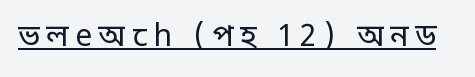
The passage shown has open, widely tracked lettering throughout. Caption: face not bold, strokes unweighted. The face used here appears with an underline applied. Note the varied advance widths — an 'i' is clearly narrower than an 'm'.
